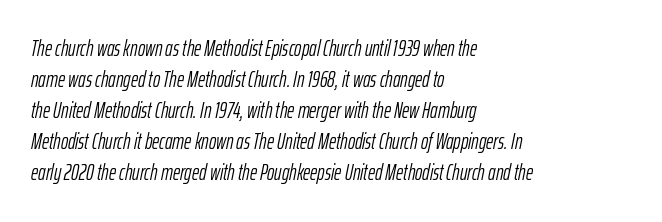
The image shows 22 px text type, italic (leaning right); set left-aligned, normal line spacing (1.41x), normal letter spacing, not underlined.
